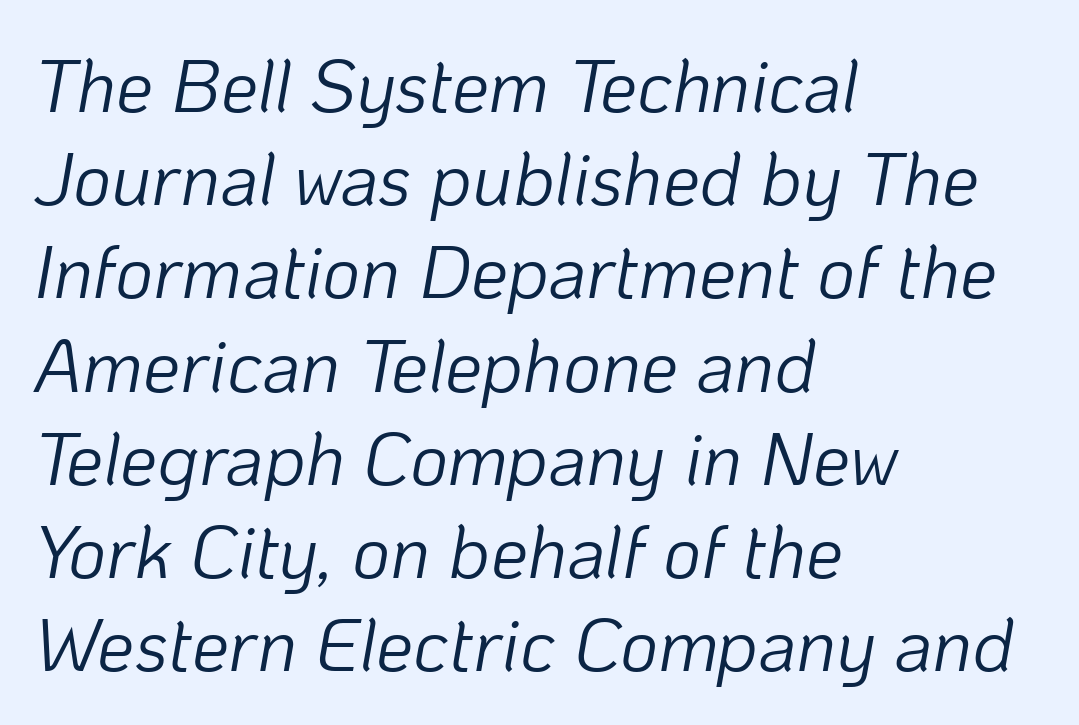
{"italic": "yes", "lean": "right", "slant_degrees": 10, "bold": "no", "weight": "light", "width": "normal", "stroke_contrast": "low", "x_height": "medium", "monospaced": "no", "underline": "no", "align": "left", "line_spacing": "normal", "line_spacing_ratio": 1.26, "letter_spacing": "normal", "letter_spacing_em": 0.0, "glyph_px": 74}
